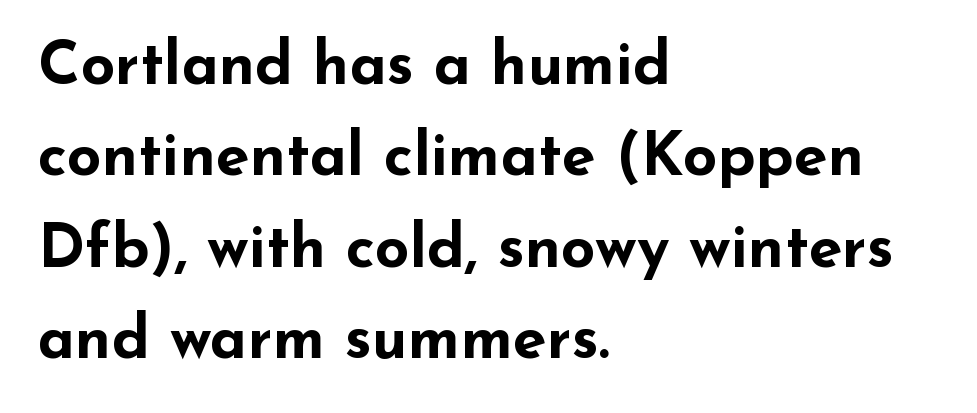
In terms of weight, the rendering is a true, heavy bold. You could not count columns in this text — the font is proportionally spaced. The line texture is even and compact thanks to regular tracking. The lettering stays uniformly vertical, giving the passage a roman look.
